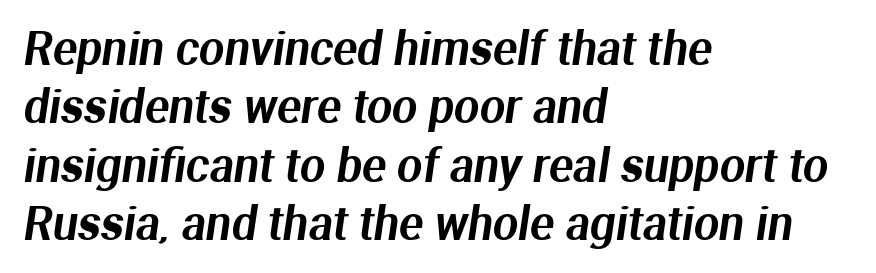
{"serif": "no", "width": "normal", "stroke_contrast": "medium", "x_height": "medium", "monospaced": "no", "underline": "no", "align": "left", "line_spacing": "normal", "line_spacing_ratio": 1.3, "letter_spacing": "normal", "letter_spacing_em": 0.0, "glyph_px": 45}
